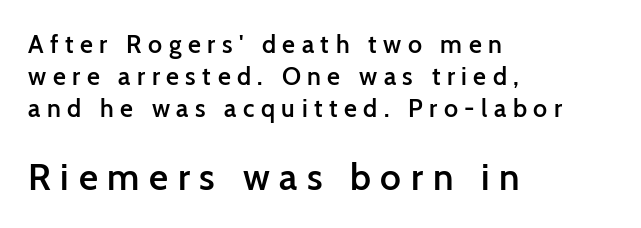
The image shows 37 px semibold sans-serif type, upright; set left-aligned, normal line spacing (1.28x), unusually wide letter spacing (+0.26 em), not underlined; the second (bottom) block is 1.48x larger; low stroke contrast and a medium x-height.
